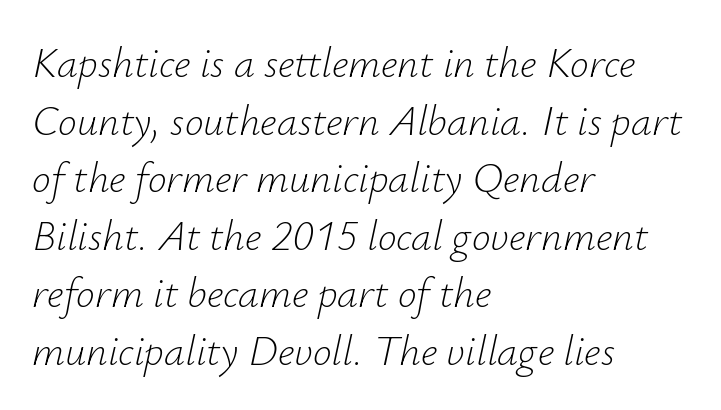
The image shows 42 px light type, italic (leaning right); set left-aligned, normal line spacing (1.37x), normal letter spacing, not underlined; low stroke contrast and a small x-height.
